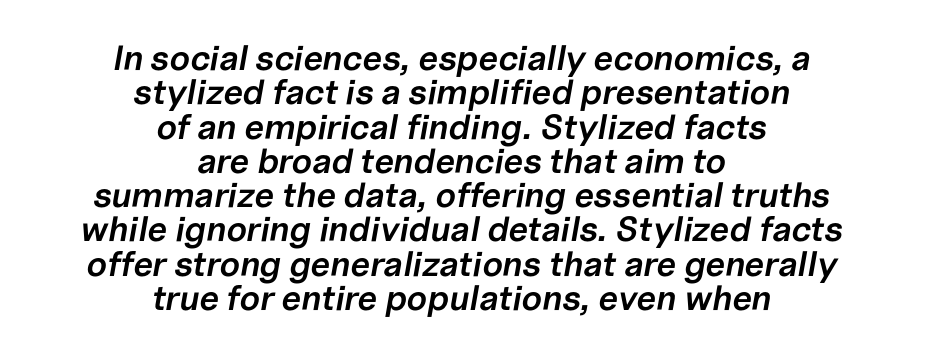
The image shows 35 px semibold type, italic (leaning right); set centered, tight line spacing (0.98x), normal letter spacing, not underlined; low stroke contrast and a medium x-height.
